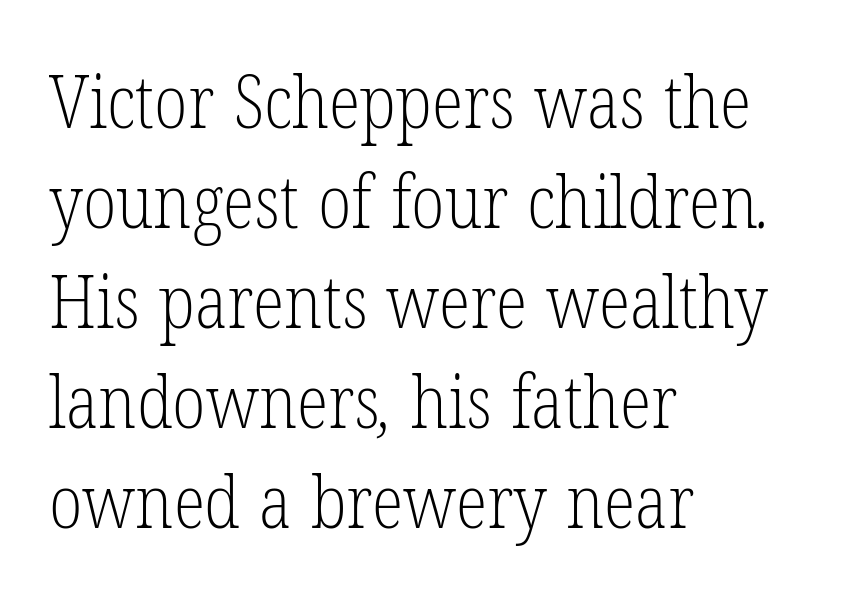
Q: Is the text bold? A: No.
Q: Is the typeface a serif or a sans-serif typeface? A: Serif.
Q: Is the text underlined? A: No.
Q: How is the paragraph aligned? A: Left-aligned.
Q: Is the spacing between letters normal or unusually wide? A: Normal.
Q: Is the spacing between lines tight, normal or loose? A: Normal.
Q: Width (condensed, normal, or wide)? A: Condensed.
Q: Stroke contrast? A: Low.
Q: x-height? A: Medium.
Q: Monospaced? A: No.
